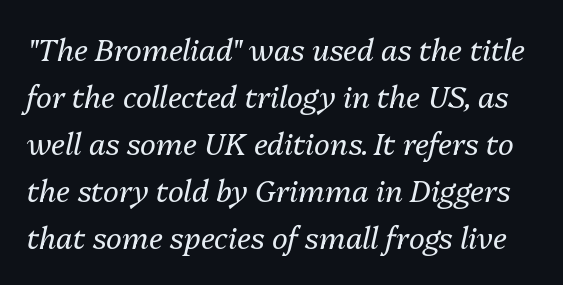
{"italic": "yes", "lean": "right", "slant_degrees": 13, "bold": "no", "weight": "regular", "width": "normal", "stroke_contrast": "medium", "x_height": "medium", "monospaced": "no", "underline": "no", "line_spacing": "normal", "line_spacing_ratio": 1.57, "letter_spacing": "normal", "letter_spacing_em": 0.0, "glyph_px": 30}
